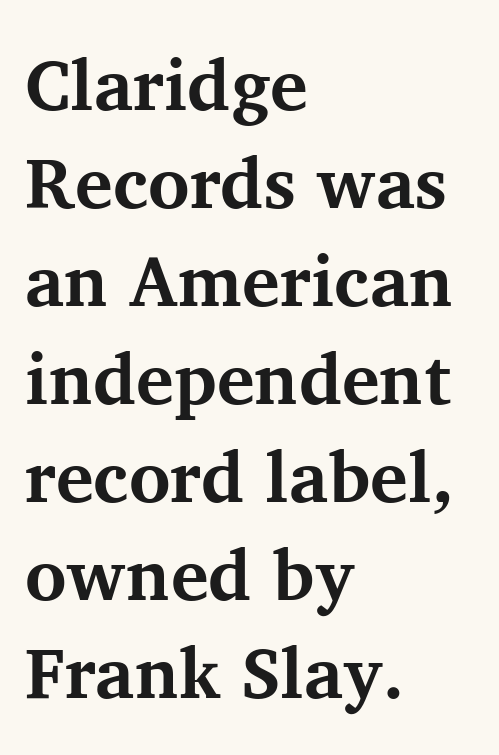
The image shows 71 px bold serif type, upright; set left-aligned, normal line spacing (1.38x), normal letter spacing, not underlined; medium stroke contrast and a medium x-height.
